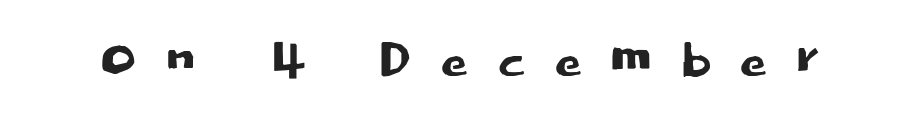
Typographically, this falls in the sans-serif category. The rendering uses natural spacing where letterforms have individual widths. The gap between lines stays unmarked. In terms of letterspacing, this is a distinctly airy, spread setting. Quick note: not italic, upright.
